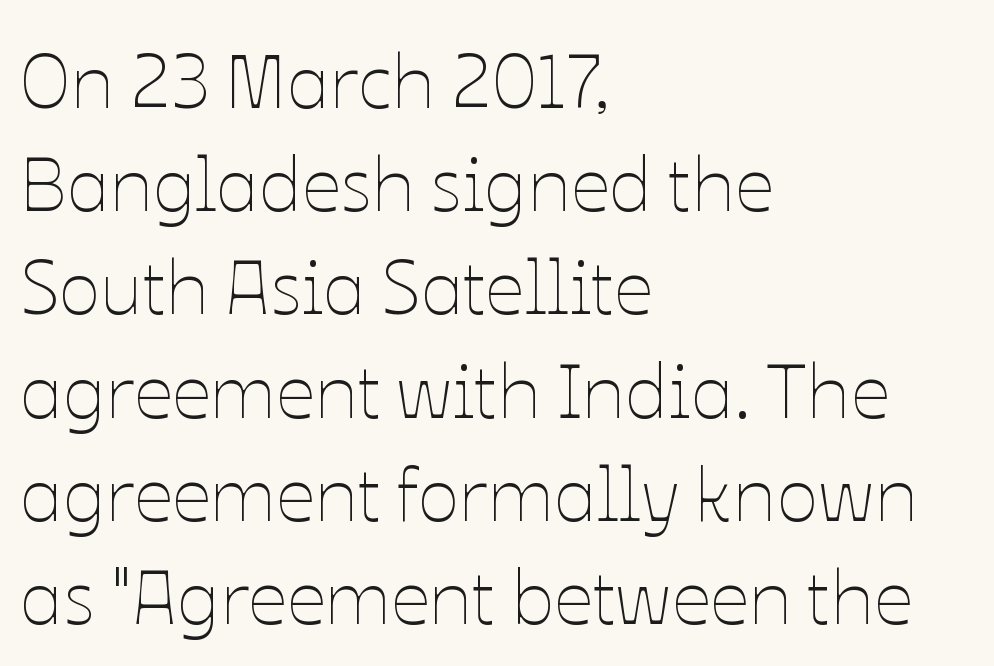
Q: Is the text bold? A: No.
Q: Is the text italic (slanted)? A: No, it is upright.
Q: Is the text underlined? A: No.
Q: How is the paragraph aligned? A: Left-aligned.
Q: Is the spacing between letters normal or unusually wide? A: Normal.
Q: Is the spacing between lines tight, normal or loose? A: Normal.
Q: Width (condensed, normal, or wide)? A: Normal.
Q: Stroke contrast? A: Low.
Q: x-height? A: Medium.
Q: Monospaced? A: No.
